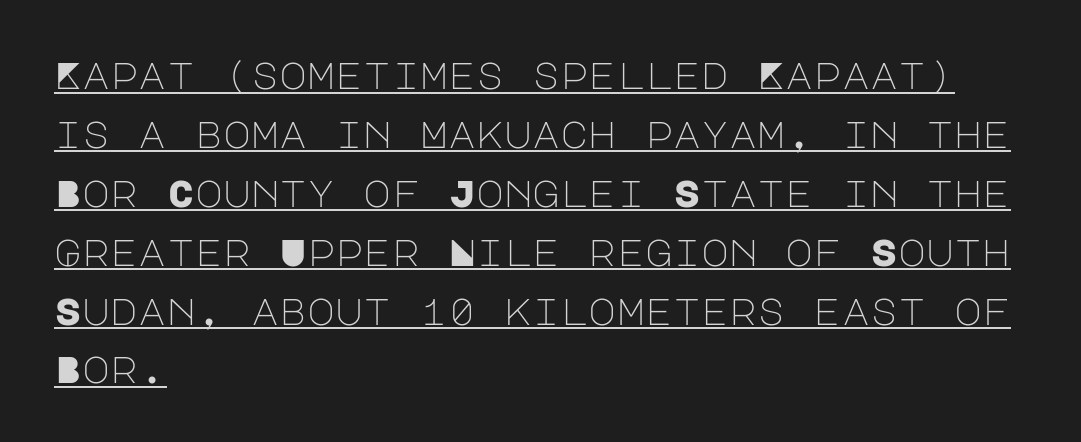
The image shows 38 px light sans-serif type, upright; set left-aligned, normal line spacing (1.55x), normal letter spacing, underlined; low stroke contrast and a large x-height.
